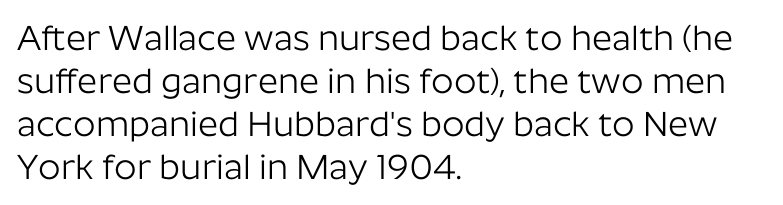
Q: Is the text bold? A: No.
Q: Is the text italic (slanted)? A: No, it is upright.
Q: Is the typeface a serif or a sans-serif typeface? A: Sans-serif.
Q: Is the text underlined? A: No.
Q: How is the paragraph aligned? A: Left-aligned.
Q: Is the spacing between letters normal or unusually wide? A: Normal.
Q: Width (condensed, normal, or wide)? A: Normal.
Q: Stroke contrast? A: Low.
Q: x-height? A: Medium.
Q: Monospaced? A: No.
